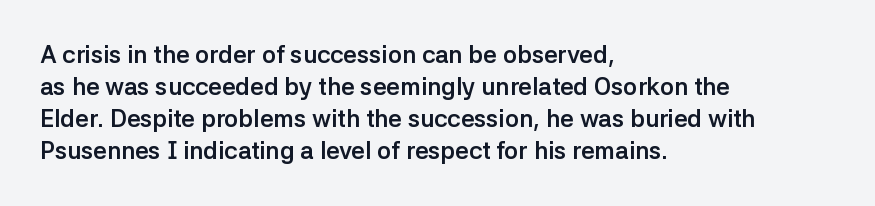
{"italic": "no", "bold": "yes", "underline": "no", "align": "left", "line_spacing": "normal", "line_spacing_ratio": 1.34, "letter_spacing": "normal", "letter_spacing_em": 0.0, "glyph_px": 24}
